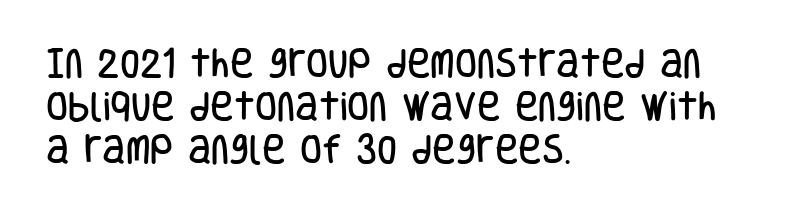
{"serif": "no", "italic": "no", "width": "condensed", "stroke_contrast": "low", "x_height": "large", "monospaced": "no", "underline": "no", "align": "left", "line_spacing": "normal", "line_spacing_ratio": 1.34, "letter_spacing": "normal", "letter_spacing_em": 0.0, "glyph_px": 32}
